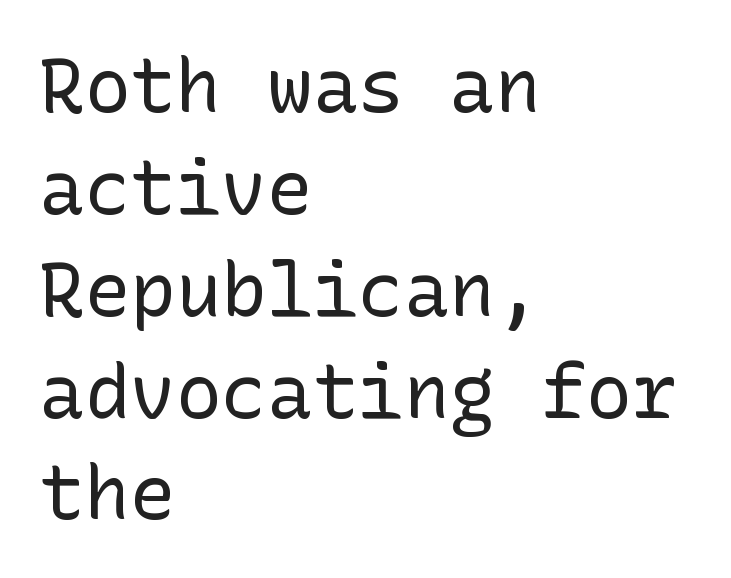
Q: Is the text bold? A: No.
Q: Is the text italic (slanted)? A: No, it is upright.
Q: Is the typeface a serif or a sans-serif typeface? A: Sans-serif.
Q: Is the text underlined? A: No.
Q: How is the paragraph aligned? A: Left-aligned.
Q: Is the spacing between letters normal or unusually wide? A: Normal.
Q: Is the spacing between lines tight, normal or loose? A: Normal.
Q: Width (condensed, normal, or wide)? A: Normal.
Q: Stroke contrast? A: Low.
Q: x-height? A: Medium.
